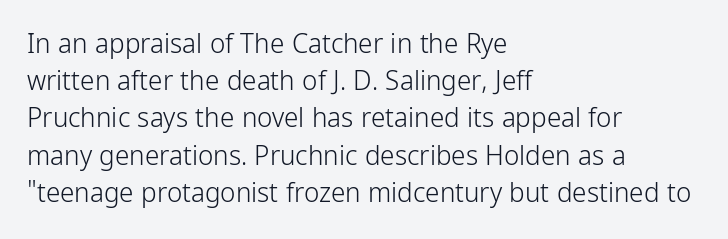
{"italic": "no", "bold": "no", "underline": "no", "align": "left", "line_spacing": "normal", "line_spacing_ratio": 1.43, "letter_spacing": "normal", "letter_spacing_em": 0.0, "glyph_px": 26}
